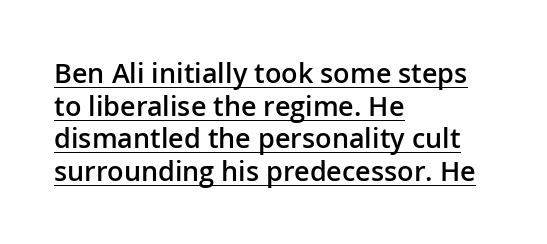
Default kerning and tracking; the words read as compact shapes. Honestly, the underline is the first thing you notice here. In CSS terms this would be text-align: left. Is there any slant? The stems are plumb. Firm but not heavy-handed strokes: this text is semibold.
